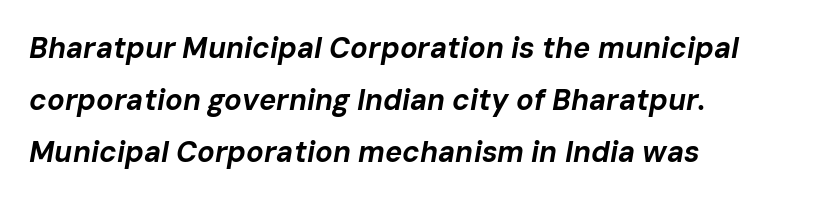
The glyphs are unaccompanied by any horizontal stroke below them. Students, note that the glyphs here touch the page at normal intervals. The rendering applies a slant to the glyphs. Line starts are locked; line ends wander. Heft: maximum for text — a bold.
